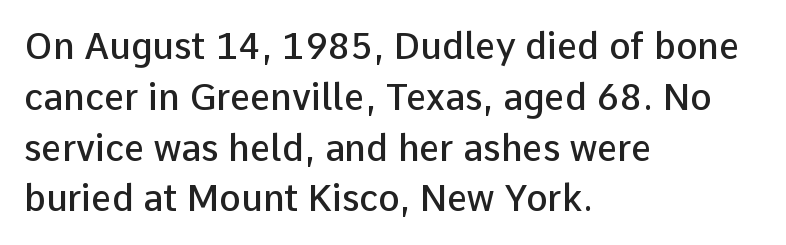
Q: Is the text bold? A: Semi-bold.
Q: Is the text italic (slanted)? A: No, it is upright.
Q: Is the typeface a serif or a sans-serif typeface? A: Sans-serif.
Q: Is the text underlined? A: No.
Q: How is the paragraph aligned? A: Left-aligned.
Q: Is the spacing between letters normal or unusually wide? A: Normal.
Q: Is the spacing between lines tight, normal or loose? A: Normal.
Q: Width (condensed, normal, or wide)? A: Normal.
Q: Stroke contrast? A: Low.
Q: x-height? A: Medium.
Q: Monospaced? A: No.
